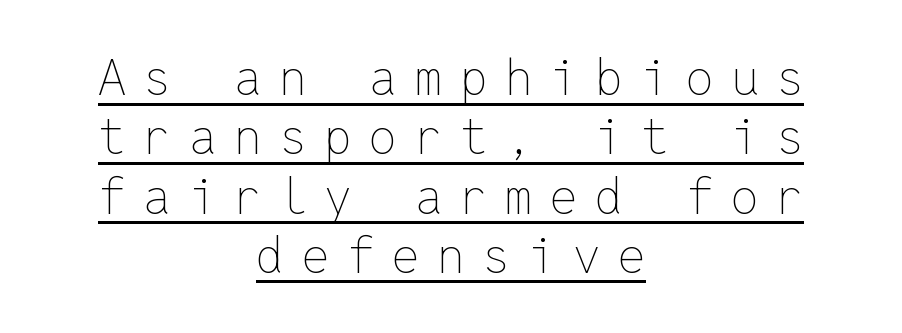
The image shows 49 px thin type, upright, monospaced; set centered, line spacing 1.21x, unusually wide letter spacing (+0.36 em), underlined; low stroke contrast and a medium x-height.
